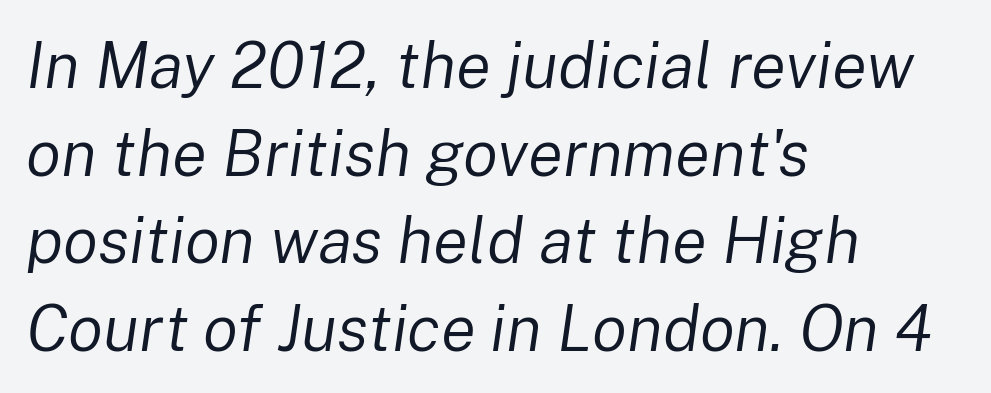
{"italic": "yes", "lean": "right", "slant_degrees": 8, "bold": "no", "weight": "regular", "width": "normal", "stroke_contrast": "low", "x_height": "medium", "monospaced": "no", "underline": "no", "align": "left", "line_spacing": "normal", "line_spacing_ratio": 1.35, "letter_spacing": "normal", "letter_spacing_em": 0.0, "glyph_px": 65}
